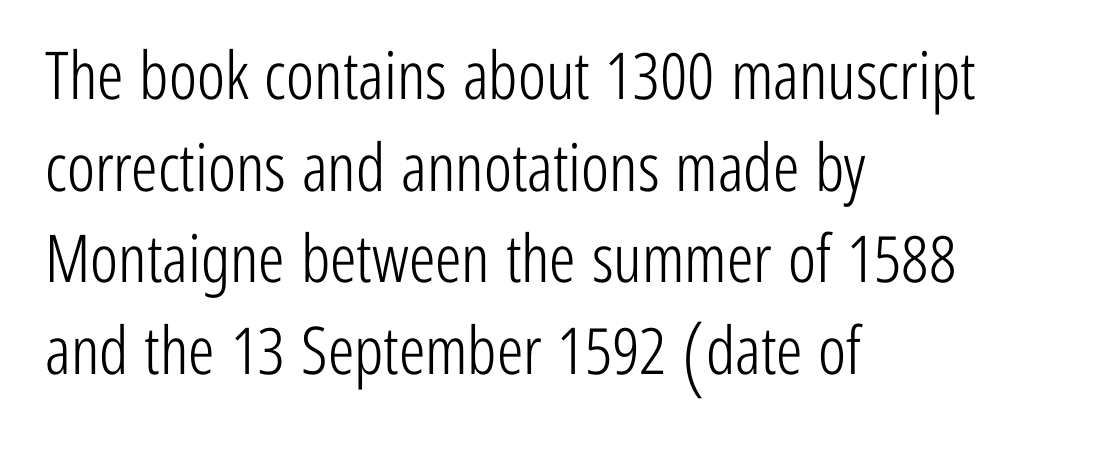
The designer went with a sans here, leaving each stem footless. Rule under the text: the space is simply empty. Does the lettering tilt? It doesn't — this is upright. The tracking reads as untouched default to a designer's eye. Line starts are locked; line ends wander. The vertical gap from one line to the next is medium.
